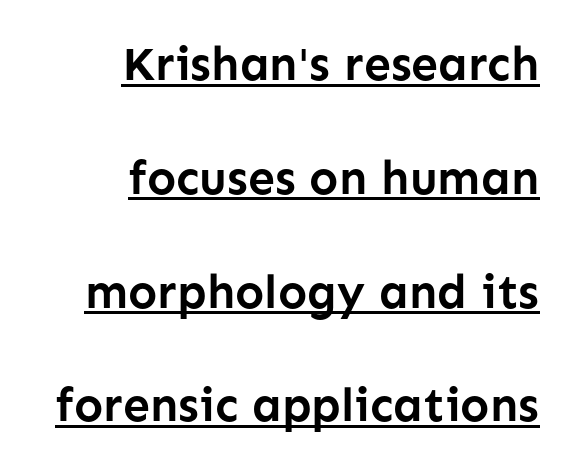
A roman cut, with each character standing at attention. Caption: multi-line text, flush right, ragged left. The face used here is a sans, in the tradition of grotesques and geometrics. These lines stand farther apart than default settings would place them. Nobody touched the tracking dial on this one.
